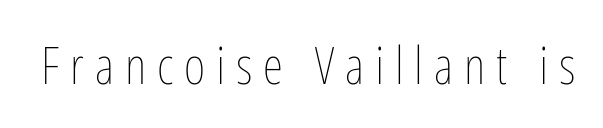
The passage shown is typed in a proportional face where columns would drift. Weight: regular or lighter. The type is letterspaced generously, with wide tracking. Posture: vertical. Honestly, there is no underline to notice here at all.
